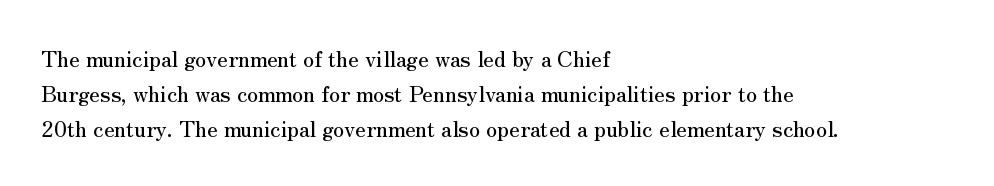
The image shows 22 px text type, upright; set left-aligned, normal line spacing (1.6x), normal letter spacing, not underlined.
